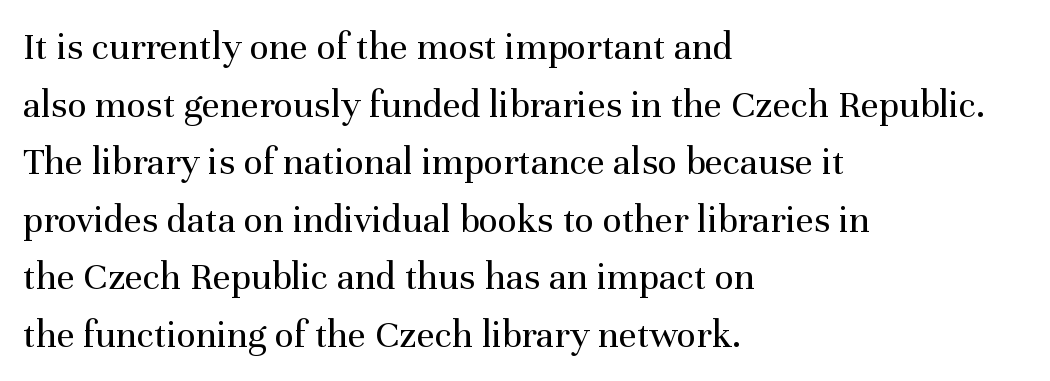
The font family rendered here belongs to the serif group. The rendering anchors every line to the left-hand side. Whoever set this chose a conventional vertical rhythm. Each letter keeps its own natural width here, so spacing adapts to shape.
